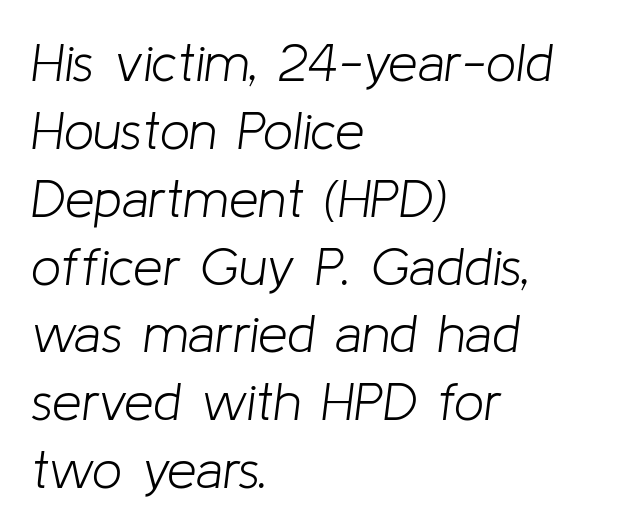
Q: Is the text bold? A: No.
Q: Is the text italic (slanted)? A: Yes, it leans right by about 8 degrees.
Q: Is the text underlined? A: No.
Q: How is the paragraph aligned? A: Left-aligned.
Q: Is the spacing between letters normal or unusually wide? A: Normal.
Q: Is the spacing between lines tight, normal or loose? A: Normal.
Q: Width (condensed, normal, or wide)? A: Normal.
Q: Stroke contrast? A: Low.
Q: x-height? A: Medium.
Q: Monospaced? A: No.
